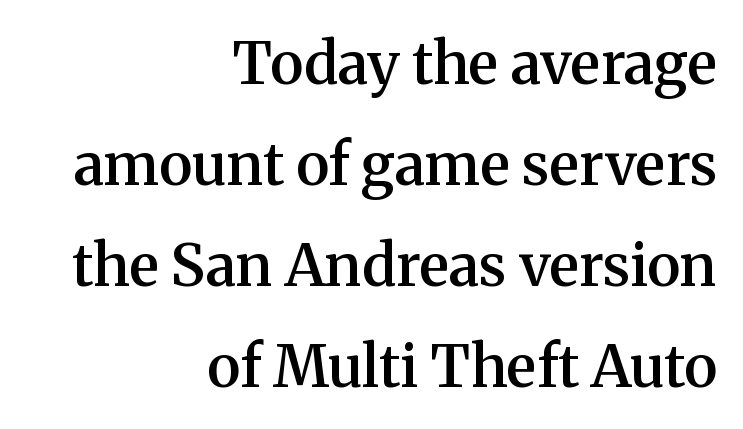
The image shows 58 px semibold serif type, upright; set right-aligned, line spacing 1.74x, normal letter spacing, not underlined; medium stroke contrast and a medium x-height.
